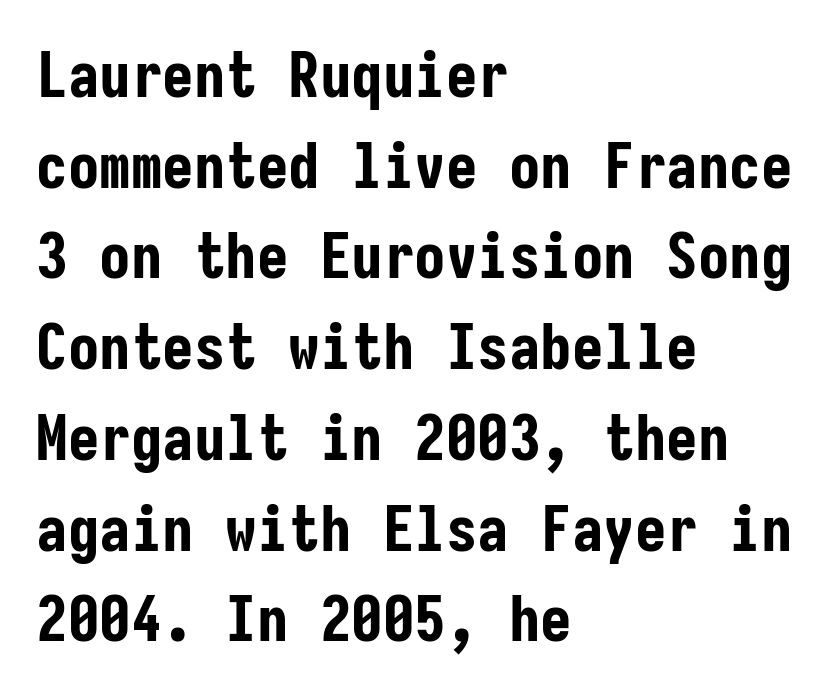
The image shows 63 px bold, condensed sans-serif type, upright, monospaced; set left-aligned, normal line spacing (1.44x), normal letter spacing, not underlined; low stroke contrast and a medium x-height.
